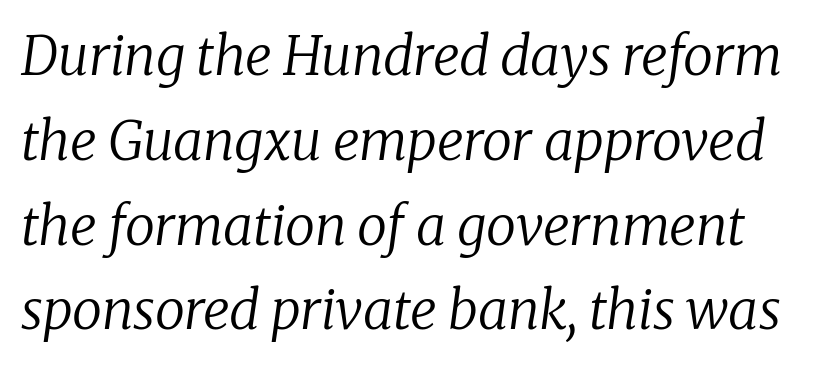
The image shows 54 px regular-weight serif type, italic (leaning right); set normal line spacing (1.57x), normal letter spacing, not underlined; low stroke contrast and a medium x-height.
